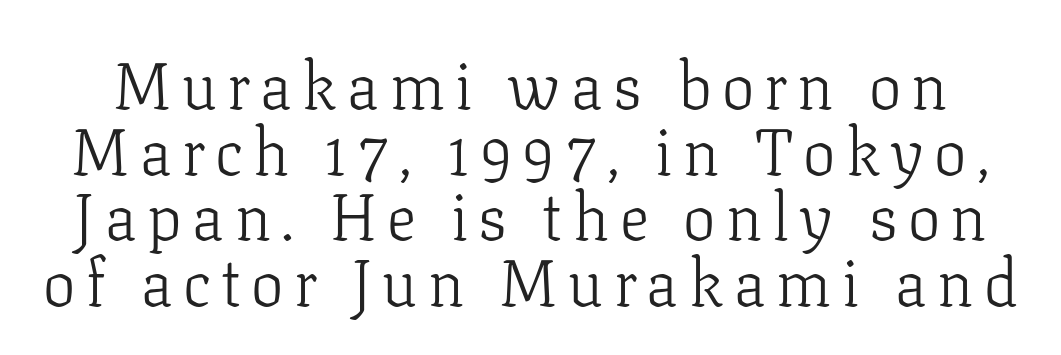
The image shows 65 px light serif type, upright; set tight line spacing (1.01x), not underlined; low stroke contrast and a medium x-height.
